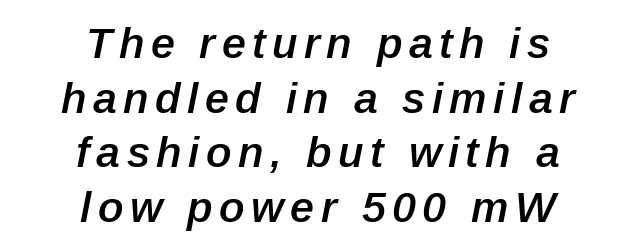
Q: Is the text bold? A: Semi-bold.
Q: Is the text italic (slanted)? A: Yes, it leans right by about 12 degrees.
Q: Is the text underlined? A: No.
Q: How is the paragraph aligned? A: Centered.
Q: Is the spacing between lines tight, normal or loose? A: Normal.
Q: Width (condensed, normal, or wide)? A: Normal.
Q: Stroke contrast? A: Low.
Q: x-height? A: Medium.
Q: Monospaced? A: No.
